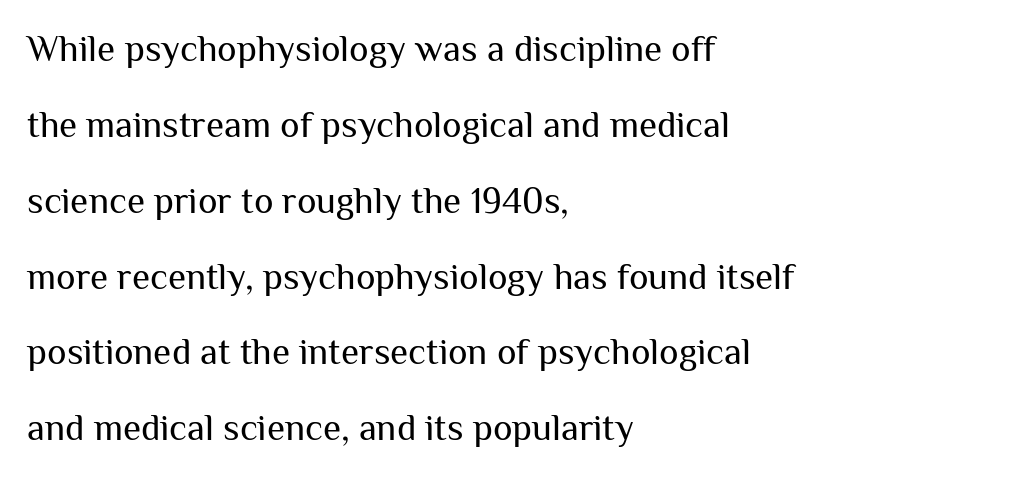
{"serif": "no", "italic": "no", "bold": "no", "weight": "regular", "width": "normal", "stroke_contrast": "medium", "x_height": "medium", "monospaced": "no", "underline": "no", "align": "left", "line_spacing": "loose", "line_spacing_ratio": 2.05, "letter_spacing": "normal", "letter_spacing_em": 0.0, "glyph_px": 37}
